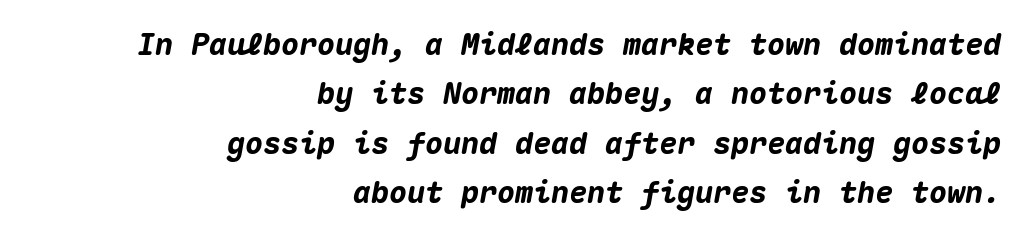
Q: Is the text bold? A: Yes.
Q: Is the text italic (slanted)? A: Yes, it leans right by about 10 degrees.
Q: Is the text underlined? A: No.
Q: How is the paragraph aligned? A: Right-aligned.
Q: Is the spacing between letters normal or unusually wide? A: Normal.
Q: Is the spacing between lines tight, normal or loose? A: Normal.
Q: Width (condensed, normal, or wide)? A: Normal.
Q: Stroke contrast? A: Medium.
Q: x-height? A: Medium.
Q: Monospaced? A: Yes.
